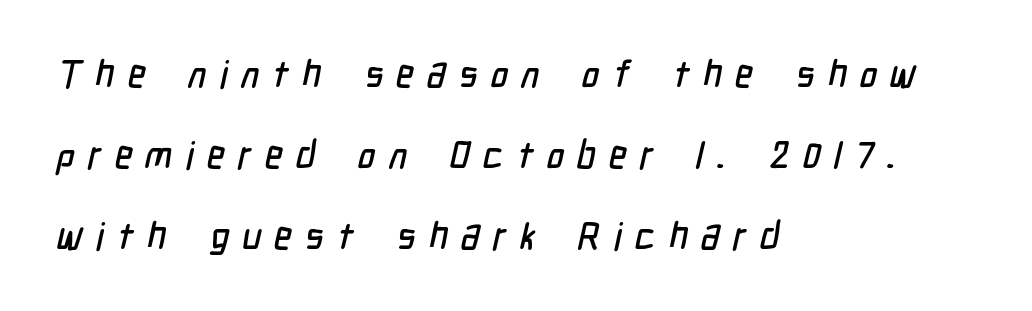
The image shows 38 px condensed sans-serif type; set left-aligned, loose line spacing (2.13x), unusually wide letter spacing (+0.34 em), not underlined; low stroke contrast and a medium x-height.
